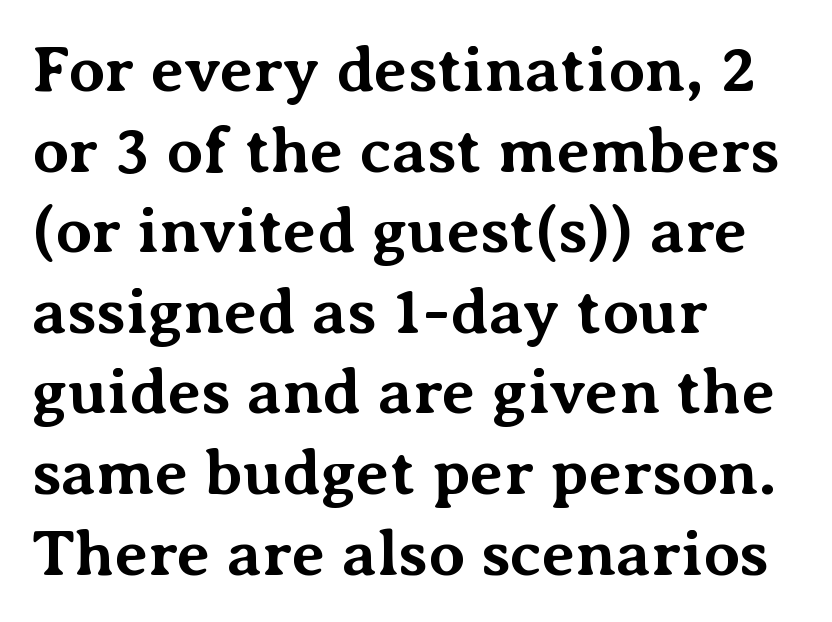
Q: Is the text bold? A: Yes.
Q: Is the text italic (slanted)? A: No, it is upright.
Q: Is the typeface a serif or a sans-serif typeface? A: Serif.
Q: Is the text underlined? A: No.
Q: How is the paragraph aligned? A: Left-aligned.
Q: Is the spacing between letters normal or unusually wide? A: Normal.
Q: Width (condensed, normal, or wide)? A: Normal.
Q: Stroke contrast? A: Medium.
Q: x-height? A: Medium.
Q: Monospaced? A: No.
